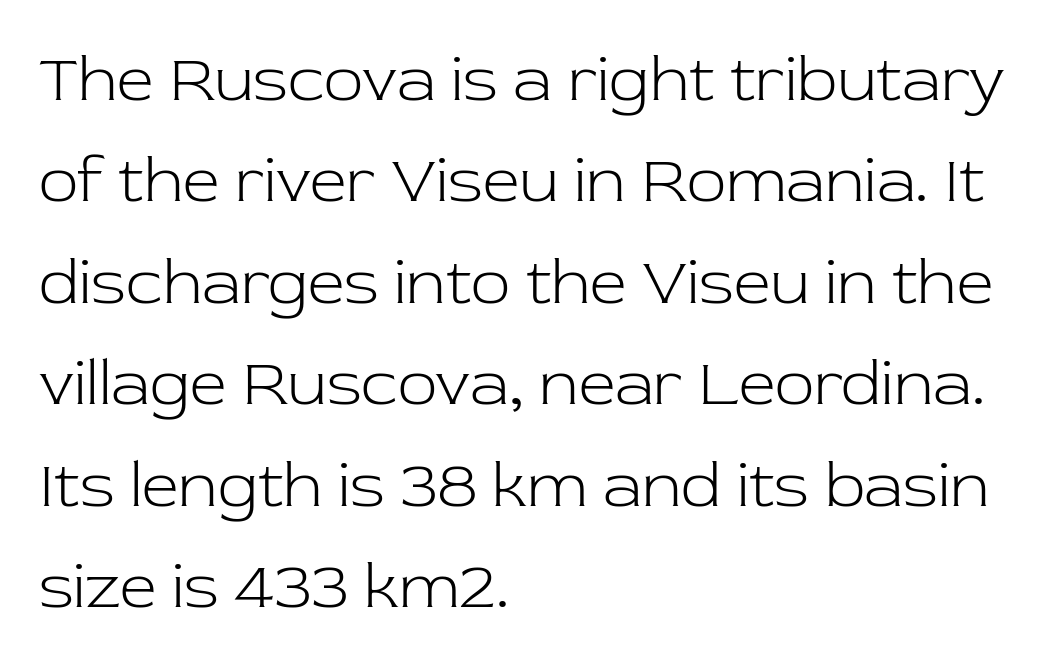
Q: Is the text bold? A: No.
Q: Is the text italic (slanted)? A: No, it is upright.
Q: Is the typeface a serif or a sans-serif typeface? A: Serif.
Q: Is the text underlined? A: No.
Q: How is the paragraph aligned? A: Left-aligned.
Q: Is the spacing between letters normal or unusually wide? A: Normal.
Q: Is the spacing between lines tight, normal or loose? A: Normal.
Q: Width (condensed, normal, or wide)? A: Normal.
Q: Stroke contrast? A: Low.
Q: x-height? A: Medium.
Q: Monospaced? A: No.
